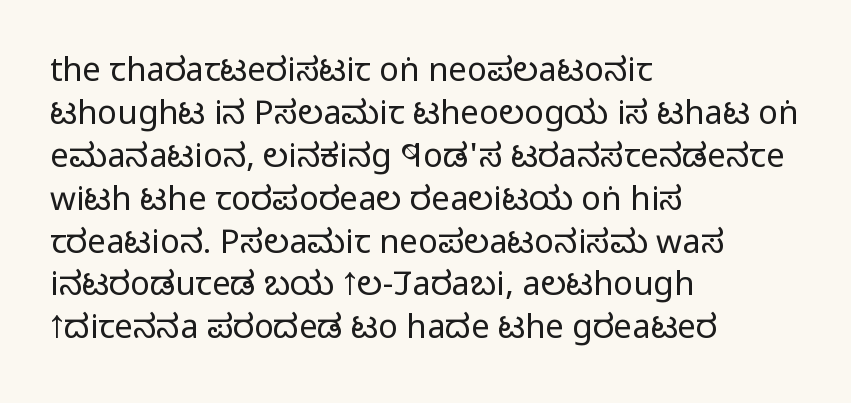
{"serif": "no", "italic": "no", "bold": "no", "weight": "regular", "width": "condensed", "stroke_contrast": "low", "x_height": "large", "monospaced": "no", "underline": "no", "align": "left", "line_spacing": "normal", "line_spacing_ratio": 1.3, "letter_spacing": "normal", "letter_spacing_em": 0.0, "glyph_px": 33}
